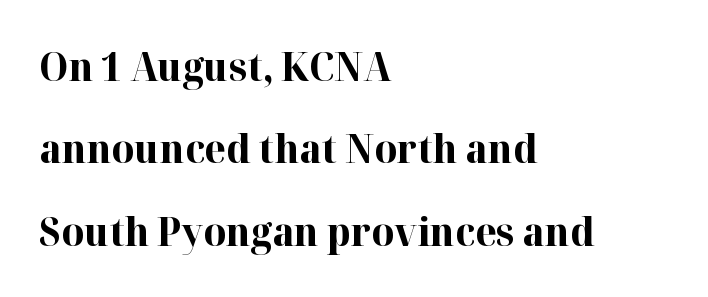
Q: Is the text bold? A: Yes.
Q: Is the text italic (slanted)? A: No, it is upright.
Q: Is the typeface a serif or a sans-serif typeface? A: Serif.
Q: Is the text underlined? A: No.
Q: How is the paragraph aligned? A: Left-aligned.
Q: Is the spacing between letters normal or unusually wide? A: Normal.
Q: Is the spacing between lines tight, normal or loose? A: Loose.
Q: Width (condensed, normal, or wide)? A: Normal.
Q: Stroke contrast? A: High.
Q: x-height? A: Medium.
Q: Monospaced? A: No.
